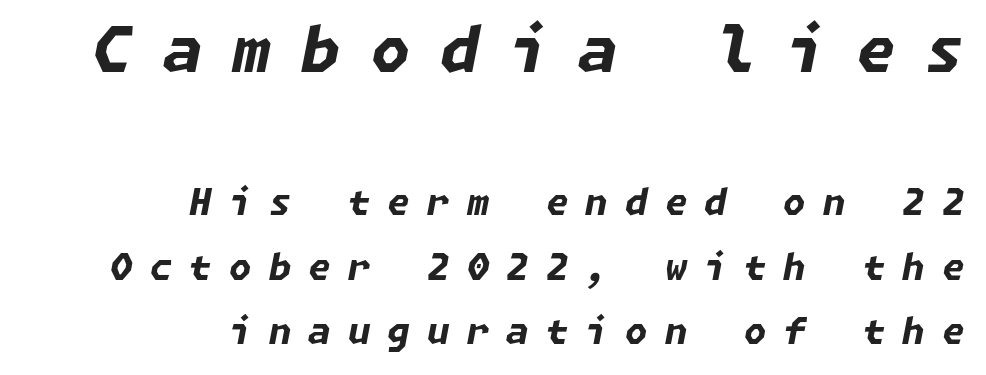
{"italic": "yes", "lean": "right", "slant_degrees": 11, "bold": "yes", "weight": "bold", "width": "normal", "stroke_contrast": "low", "x_height": "medium", "underline": "no", "align": "right", "line_spacing_ratio": 1.8, "letter_spacing": "wide", "letter_spacing_em": 0.48, "larger_block": "first", "size_ratio": 1.75, "glyph_px": 63}
